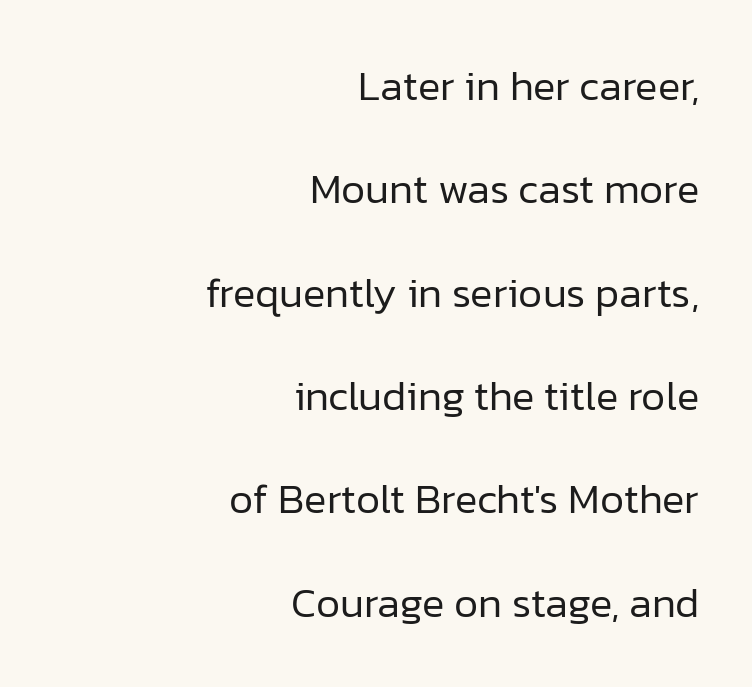
{"serif": "no", "italic": "no", "bold": "no", "weight": "regular", "width": "normal", "stroke_contrast": "low", "x_height": "medium", "monospaced": "no", "underline": "no", "align": "right", "line_spacing": "loose", "line_spacing_ratio": 2.46, "letter_spacing": "normal", "letter_spacing_em": 0.0, "glyph_px": 42}
